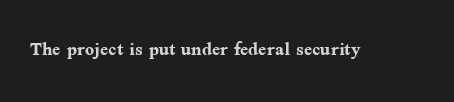
What stands out about the letter spacing? Nothing — it is the standard amount. Upright lettering throughout. Bold? Absolutely — the strokes are thick and heavy. The glyphs are unaccompanied by any horizontal stroke below them.
